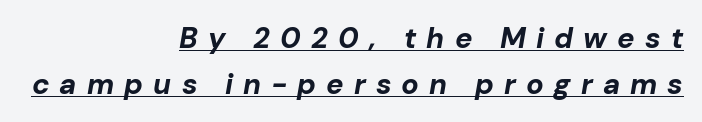
{"italic": "yes", "lean": "right", "slant_degrees": 10, "bold": "yes", "weight": "bold", "width": "normal", "stroke_contrast": "low", "x_height": "medium", "monospaced": "no", "underline": "yes", "align": "right", "line_spacing": "normal", "line_spacing_ratio": 1.58, "letter_spacing": "wide", "letter_spacing_em": 0.35, "glyph_px": 29}
